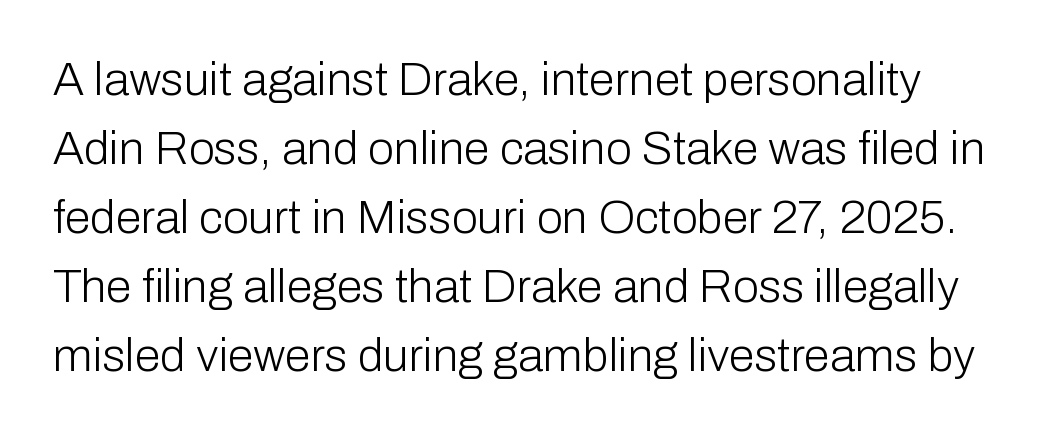
{"serif": "no", "italic": "no", "bold": "no", "weight": "light", "width": "normal", "stroke_contrast": "low", "x_height": "medium", "monospaced": "no", "underline": "no", "line_spacing": "normal", "line_spacing_ratio": 1.47, "letter_spacing": "normal", "letter_spacing_em": 0.0, "glyph_px": 47}
